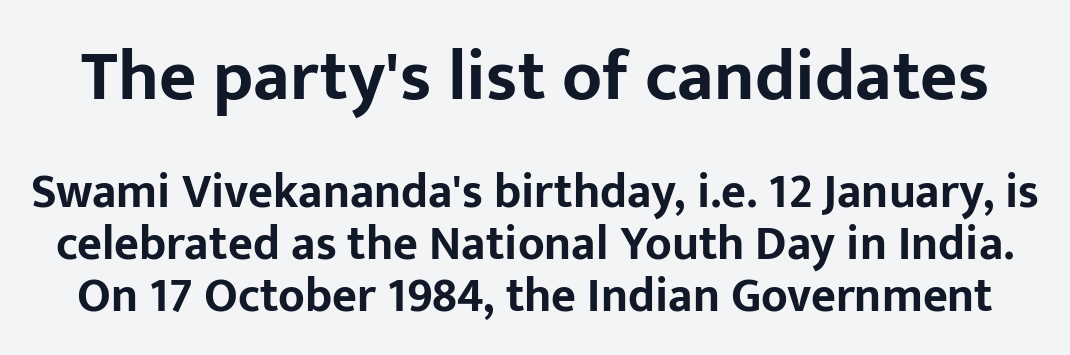
Unlike italic type, these characters show no tilt at all. The rendering keeps characters at their native spacing. I'd describe the lettering as bold — thick and assertive. If you squint, the top block still reads clearly — it's the larger of the two. The space directly below the letters is spotless. Regarding leading, the lines here are crowded together.
